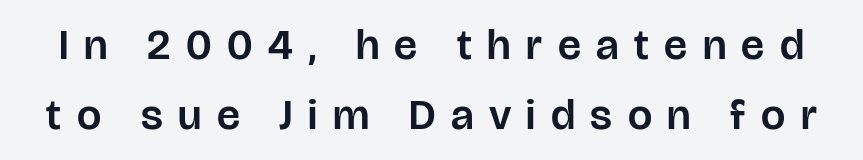
The image shows 43 px sans-serif type, upright; set normal line spacing (1.62x), unusually wide letter spacing (+0.36 em), not underlined; low stroke contrast and a large x-height.
